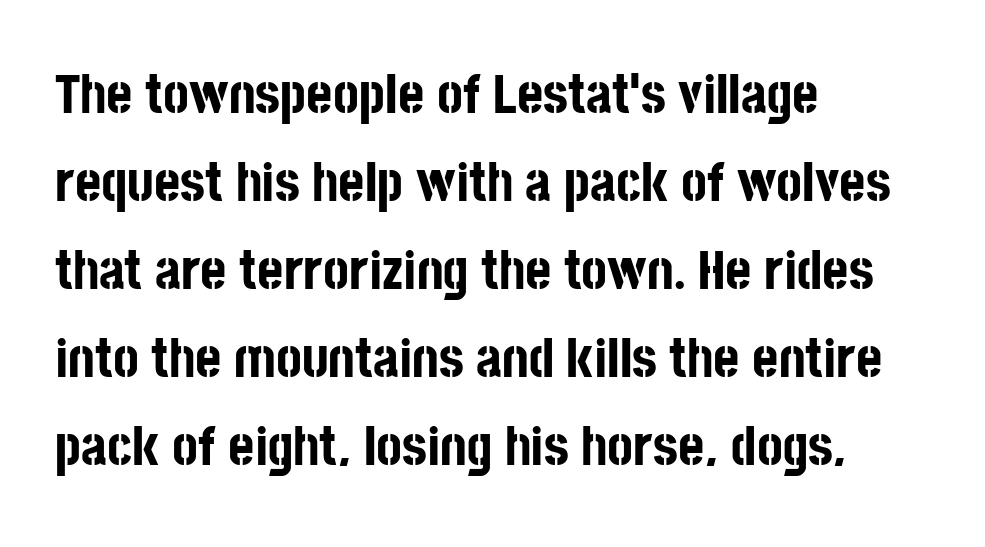
Q: Is the text bold? A: Yes.
Q: Is the text italic (slanted)? A: No, it is upright.
Q: Is the typeface a serif or a sans-serif typeface? A: Sans-serif.
Q: Is the text underlined? A: No.
Q: How is the paragraph aligned? A: Left-aligned.
Q: Is the spacing between letters normal or unusually wide? A: Normal.
Q: Is the spacing between lines tight, normal or loose? A: Normal.
Q: Width (condensed, normal, or wide)? A: Condensed.
Q: Stroke contrast? A: Low.
Q: x-height? A: Large.
Q: Monospaced? A: No.
